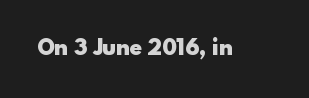
{"italic": "no", "bold": "yes", "underline": "no", "letter_spacing": "normal", "letter_spacing_em": 0.0, "glyph_px": 22}
